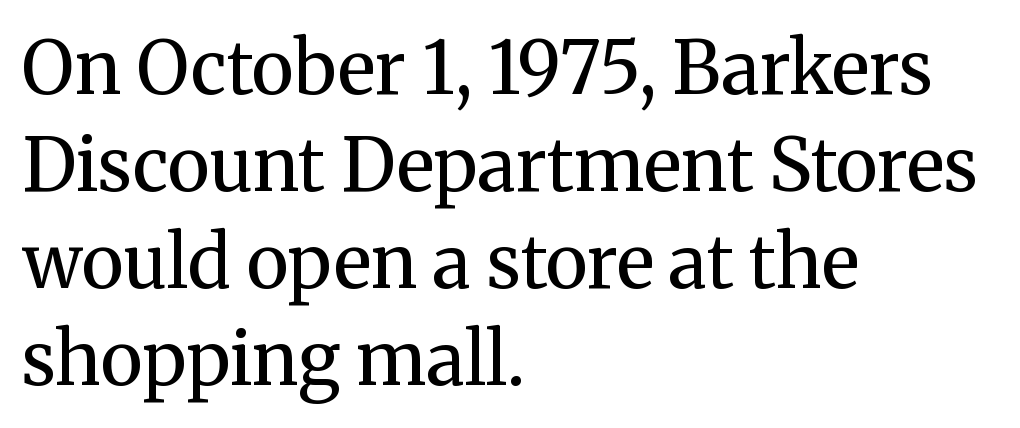
The rendering uses a moderate line-height, typical for paragraphs. Think of a printed novel: that variable character pitch is what you see here. The letters stand straight up with perfectly vertical stems. The string is rendered with underlining switched off. Small tapered or slab feet sit at the stroke ends, so this counts as serif. Each word holds together tightly as a unit, with standard inter-letter gaps.
